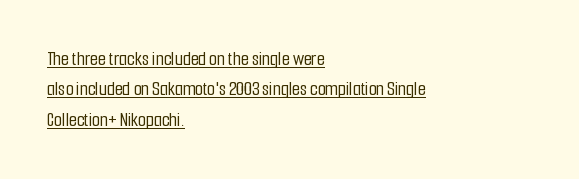
{"italic": "no", "underline": "yes", "align": "left", "line_spacing": "normal", "line_spacing_ratio": 1.52, "letter_spacing": "normal", "letter_spacing_em": 0.0, "glyph_px": 20}
